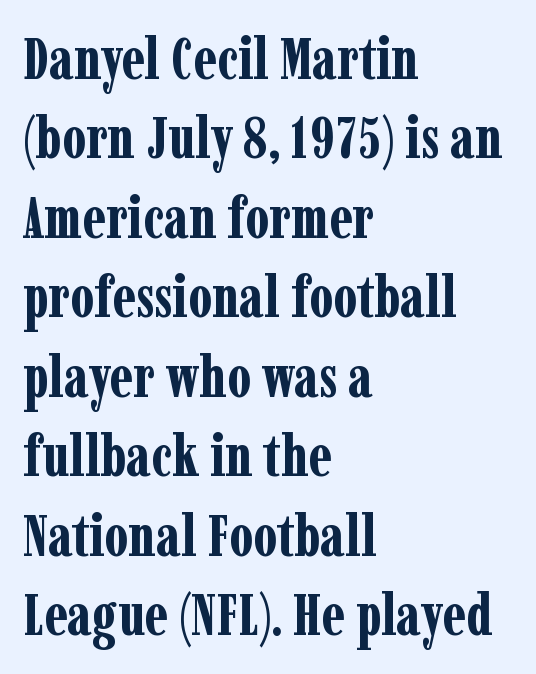
{"serif": "yes", "italic": "no", "bold": "yes", "weight": "bold", "width": "condensed", "stroke_contrast": "low", "x_height": "medium", "monospaced": "no", "underline": "no", "align": "left", "line_spacing": "normal", "line_spacing_ratio": 1.37, "letter_spacing": "normal", "letter_spacing_em": 0.0, "glyph_px": 58}
